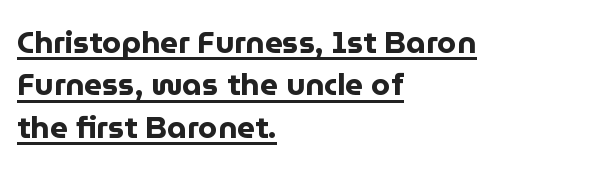
Q: Is the text bold? A: Yes.
Q: Is the text italic (slanted)? A: No, it is upright.
Q: Is the typeface a serif or a sans-serif typeface? A: Sans-serif.
Q: Is the text underlined? A: Yes.
Q: How is the paragraph aligned? A: Left-aligned.
Q: Is the spacing between letters normal or unusually wide? A: Normal.
Q: Is the spacing between lines tight, normal or loose? A: Normal.
Q: Width (condensed, normal, or wide)? A: Normal.
Q: Stroke contrast? A: Low.
Q: x-height? A: Medium.
Q: Monospaced? A: No.
